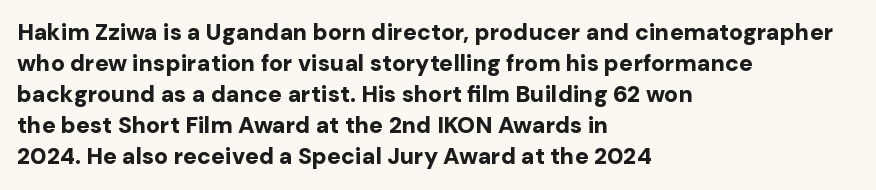
{"italic": "no", "bold": "yes", "underline": "no", "align": "left", "line_spacing": "normal", "line_spacing_ratio": 1.35, "letter_spacing": "normal", "letter_spacing_em": 0.0, "glyph_px": 23}
